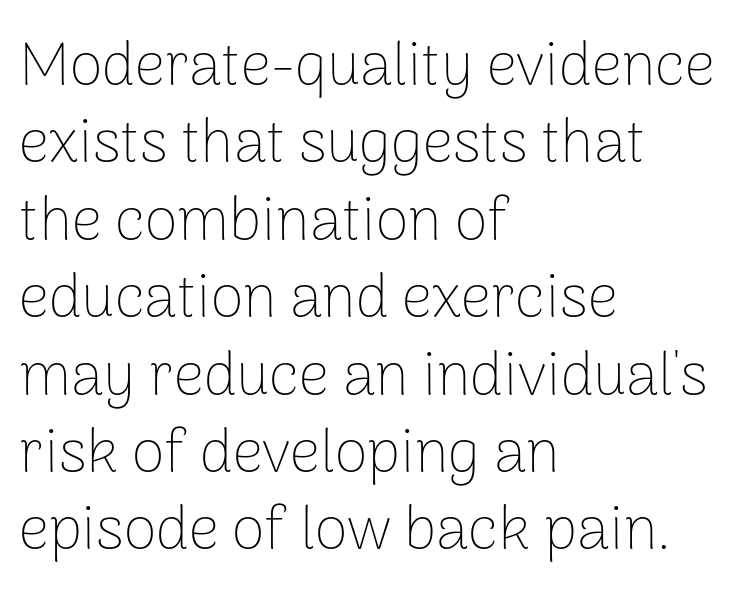
The image shows 60 px thin sans-serif type, upright; set left-aligned, normal line spacing (1.29x), normal letter spacing, not underlined; low stroke contrast and a medium x-height.
